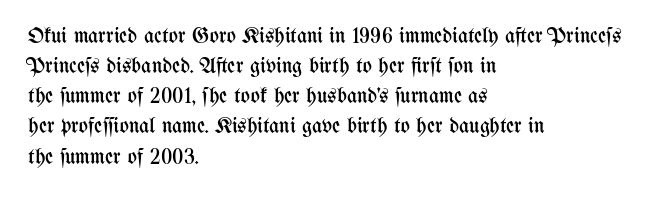
{"italic": "no", "bold": "no", "underline": "no", "align": "left", "line_spacing": "normal", "line_spacing_ratio": 1.37, "letter_spacing": "normal", "letter_spacing_em": 0.0, "glyph_px": 22}
